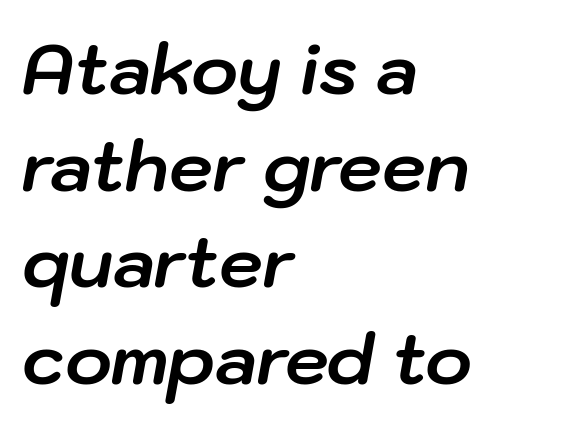
Q: Is the text bold? A: Yes.
Q: Is the text italic (slanted)? A: Yes, it leans right by about 10 degrees.
Q: Is the text underlined? A: No.
Q: How is the paragraph aligned? A: Left-aligned.
Q: Is the spacing between letters normal or unusually wide? A: Normal.
Q: Is the spacing between lines tight, normal or loose? A: Normal.
Q: Width (condensed, normal, or wide)? A: Normal.
Q: Stroke contrast? A: Low.
Q: x-height? A: Medium.
Q: Monospaced? A: No.
